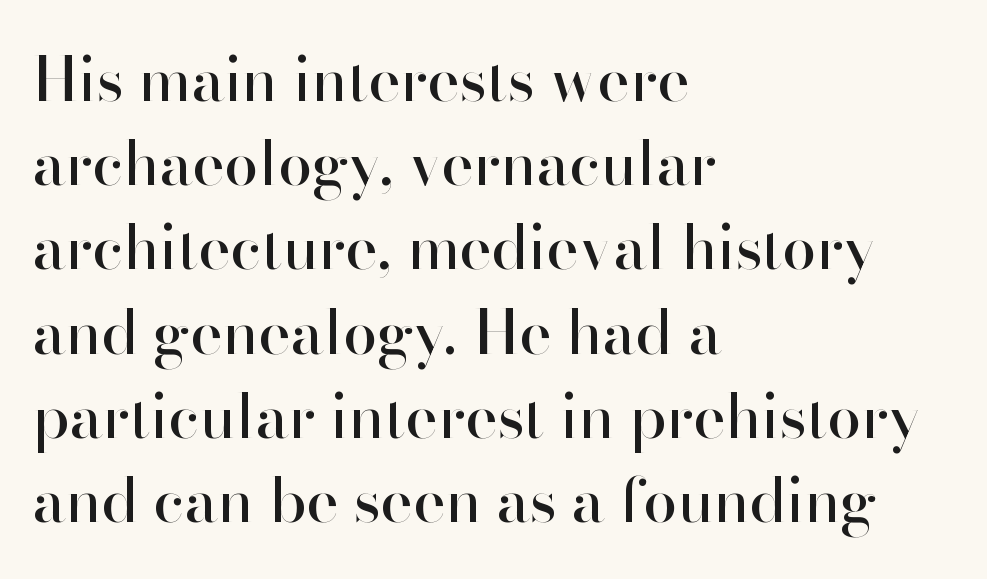
The image shows 61 px sans-serif type, upright; set left-aligned, normal line spacing (1.38x), normal letter spacing, not underlined; high stroke contrast and a small x-height.
